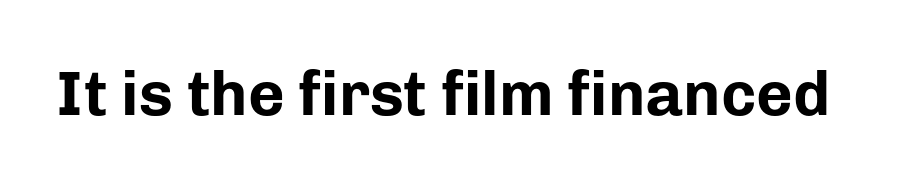
Quick note: not italic, upright. The letters are bold, with thick, heavy strokes. Any mark beneath the type? The region is blank. Here the designer chose a conventional face with non-uniform glyph widths.
